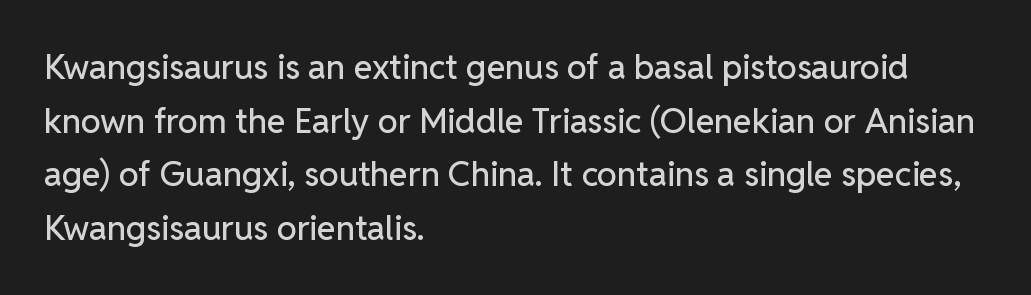
The image shows 34 px sans-serif type, upright; set left-aligned, normal line spacing (1.58x), normal letter spacing, not underlined; low stroke contrast and a medium x-height.
